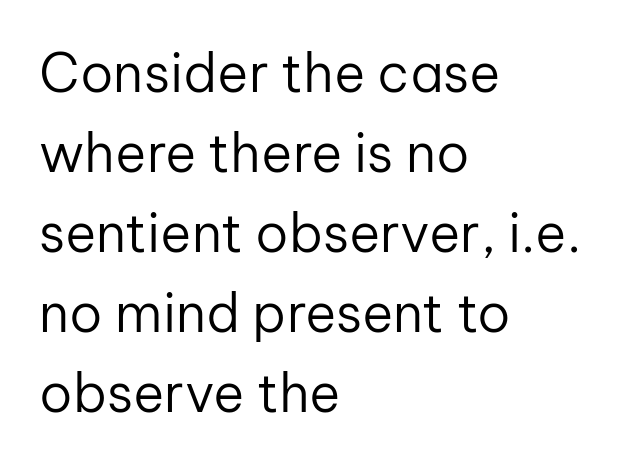
The image shows 53 px regular-weight sans-serif type, upright; set left-aligned, normal line spacing (1.51x), normal letter spacing, not underlined; low stroke contrast and a medium x-height.
